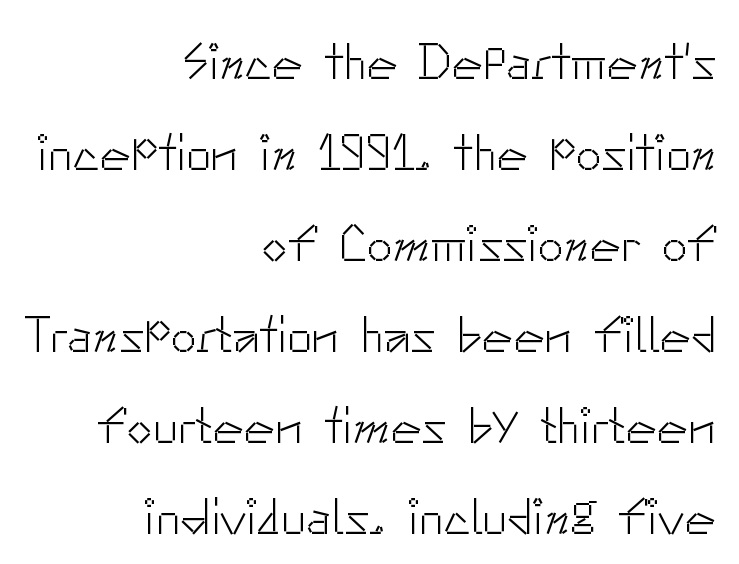
You can tell it's not italic because the verticals are truly vertical. Which margin do the lines hug? The right one — the left edge is uneven. Is the type heavy? It reads as light-to-regular instead. Clear beneath every line of the passage. Serifs: no, the terminals of the letterforms are clean. The letters advance in unequal steps, a hallmark of proportional type.
